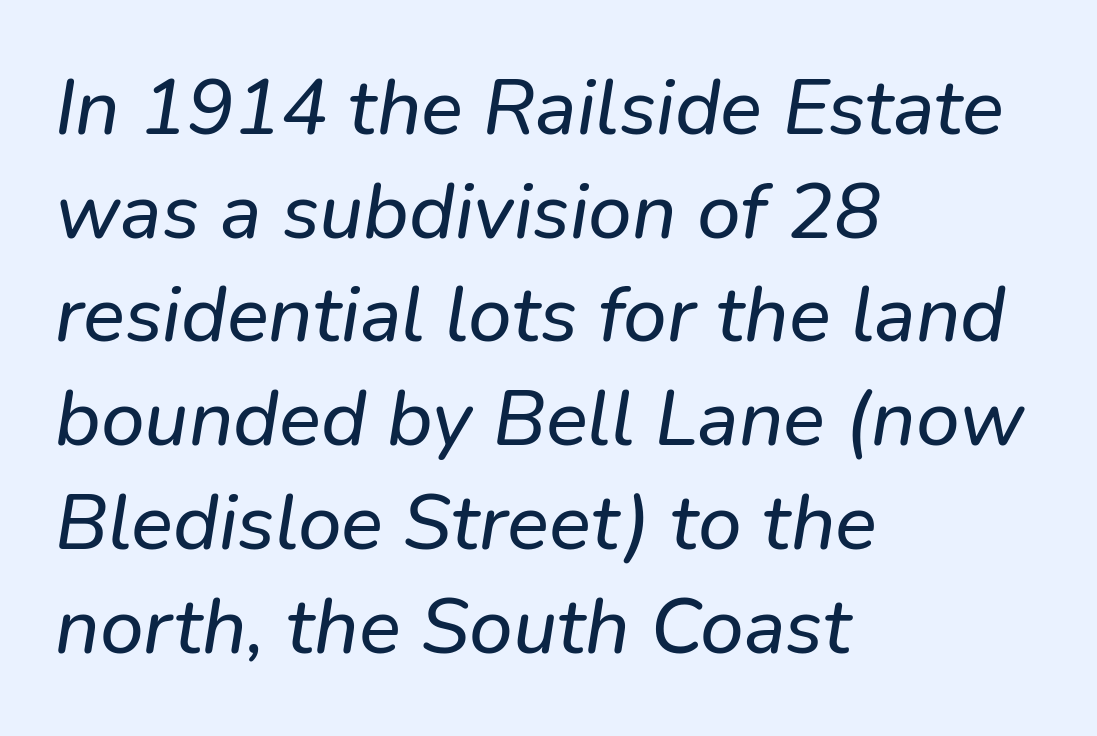
These lines keep a tight, regular rhythm from letter to letter. No word sits above an underline. The space between consecutive lines is moderate. Is the type slanted? Yes — the strokes lean at a clear angle. The lines are quadded left. Do the characters align in a grid? No, the font is proportional.
